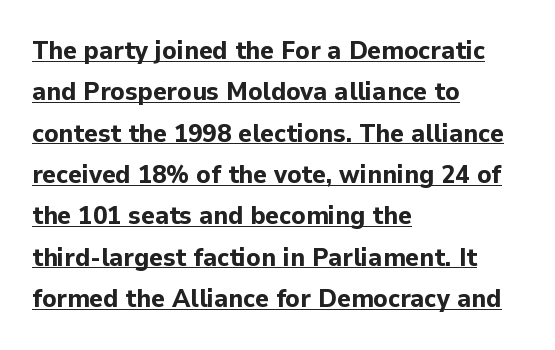
The image shows 26 px bold type, upright; set left-aligned, normal line spacing (1.59x), normal letter spacing, underlined.
